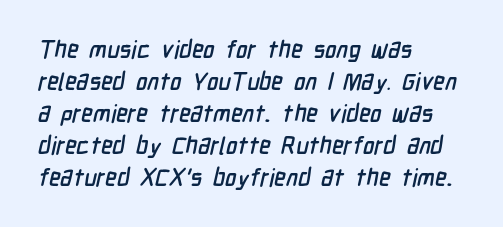
The image shows 24 px text type; set left-aligned, normal line spacing (1.33x), normal letter spacing, not underlined.
